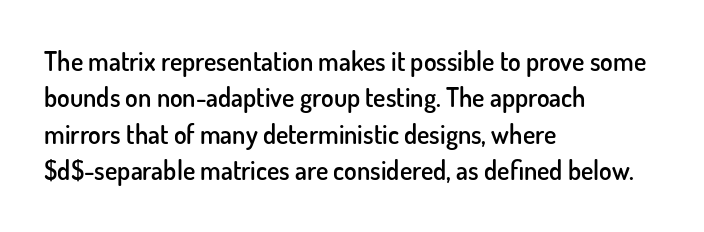
Q: Is the text bold? A: Semi-bold.
Q: Is the text italic (slanted)? A: No, it is upright.
Q: Is the text underlined? A: No.
Q: How is the paragraph aligned? A: Left-aligned.
Q: Is the spacing between letters normal or unusually wide? A: Normal.
Q: Is the spacing between lines tight, normal or loose? A: Normal.
